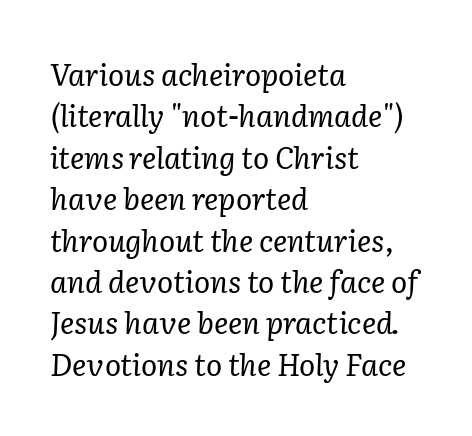
The image shows 30 px regular-weight serif type, italic (leaning right); set left-aligned, normal line spacing (1.38x), normal letter spacing, not underlined; low stroke contrast and a medium x-height.
